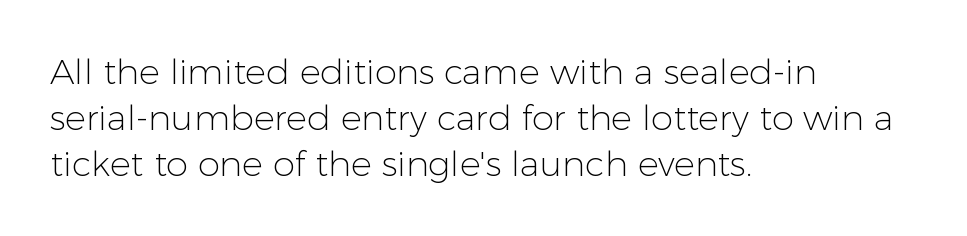
Summary of vertical rhythm: regular, with standard interline spacing. Students, note that the glyphs here touch the page at normal intervals. The specimen omits any rule beneath the text block's lines. Weight: regular or lighter. The specimen reads as upright at a glance. Teacher's note: observe the even left margin — that is flush-left alignment.
